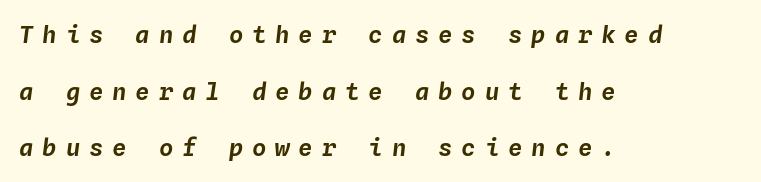
Yep, that's italic — everything's leaning. A great deal of white space separates one row of letters from the next. Alignment: flush left. A clean baseline with only descenders dipping below it.
